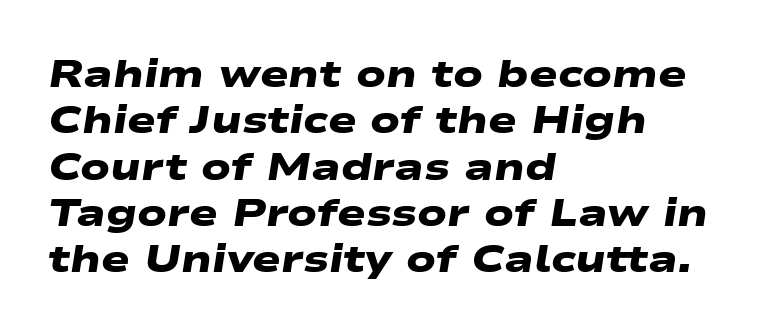
Q: Is the text bold? A: Yes.
Q: Is the typeface a serif or a sans-serif typeface? A: Sans-serif.
Q: Is the text underlined? A: No.
Q: How is the paragraph aligned? A: Left-aligned.
Q: Is the spacing between letters normal or unusually wide? A: Normal.
Q: Width (condensed, normal, or wide)? A: Wide.
Q: Stroke contrast? A: Low.
Q: x-height? A: Medium.
Q: Monospaced? A: No.
